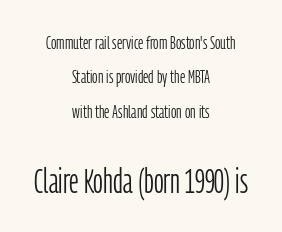
Character widths vary here, with narrow letters taking less room than wide ones. The specimen omits any rule beneath the text block's lines. You can tell from the bare stems that sans-serif type was used. You can tell it's not italic because the verticals are truly vertical.
